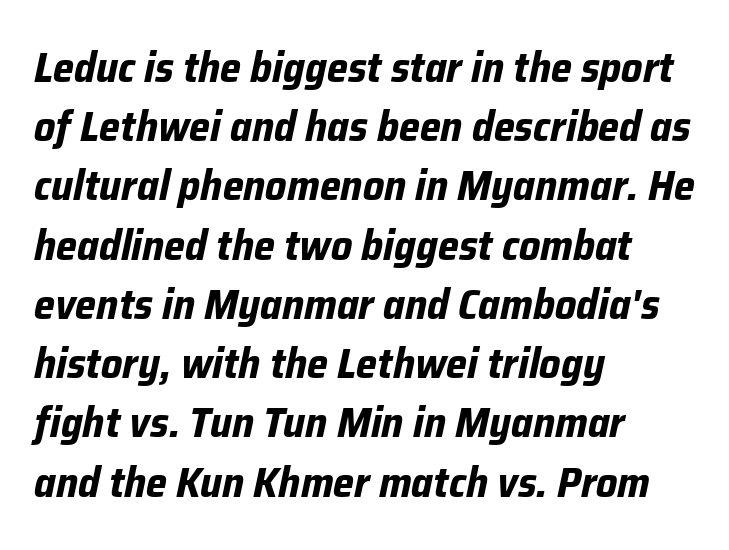
The image shows 42 px bold type, italic (leaning right); set left-aligned, normal line spacing (1.41x), normal letter spacing, not underlined; low stroke contrast and a medium x-height.
